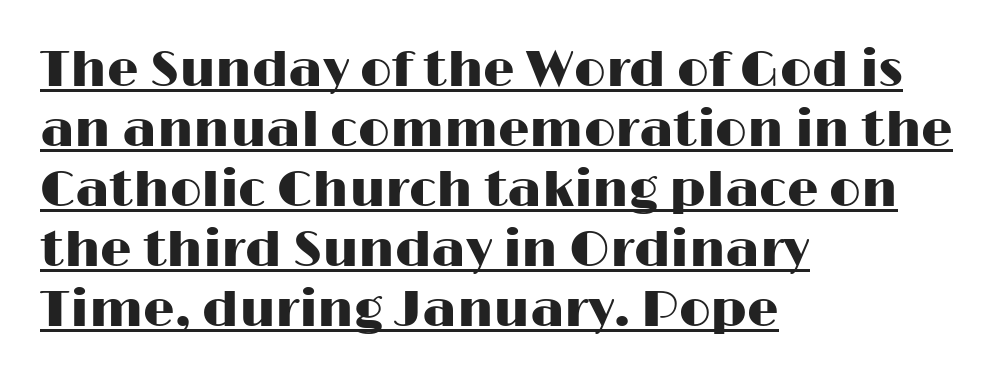
Each letter keeps its own natural width here, so spacing adapts to shape. Vertical strokes here are truly vertical. Nothing unusual about the tracking: characters are spaced as the font intends. Where is the straight margin? On the left.
